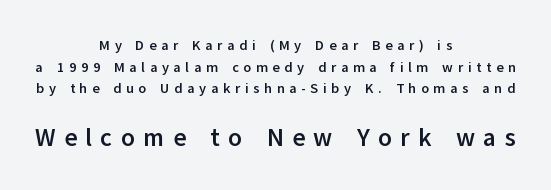
The lettering stays uniformly vertical, giving the passage a roman look. The space between consecutive lines is moderate. Characters follow at a spacing far wider than the type designer built in. Strokes here are thick enough to call this a true bold.
